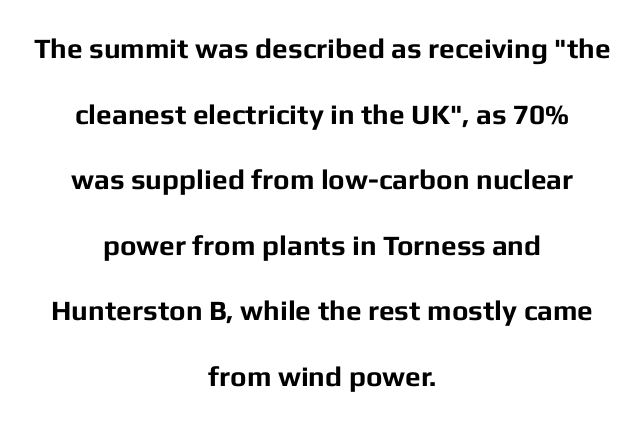
The image shows 28 px bold sans-serif type, upright; set centered, loose line spacing (2.34x), normal letter spacing, not underlined; low stroke contrast and a medium x-height.
